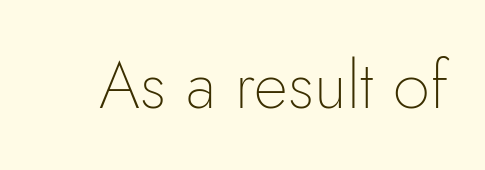
Q: Is the text bold? A: No.
Q: Is the text italic (slanted)? A: No, it is upright.
Q: Is the typeface a serif or a sans-serif typeface? A: Sans-serif.
Q: Is the text underlined? A: No.
Q: Is the spacing between letters normal or unusually wide? A: Normal.
Q: Width (condensed, normal, or wide)? A: Normal.
Q: Stroke contrast? A: Low.
Q: x-height? A: Small.
Q: Monospaced? A: No.
